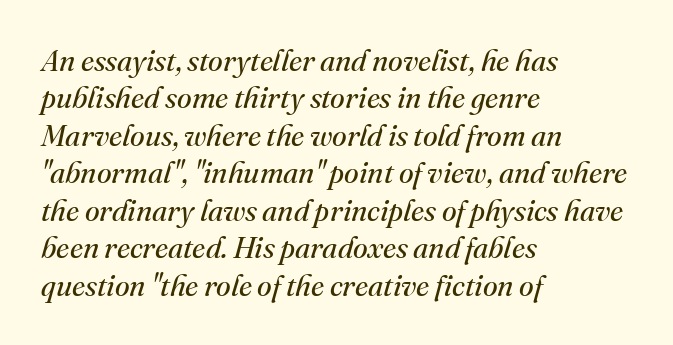
{"serif": "yes", "italic": "yes", "lean": "right", "slant_degrees": 16, "bold": "no", "weight": "regular", "width": "normal", "stroke_contrast": "medium", "x_height": "small", "monospaced": "no", "underline": "no", "align": "left", "line_spacing": "normal", "line_spacing_ratio": 1.25, "letter_spacing": "normal", "letter_spacing_em": 0.0, "glyph_px": 30}
